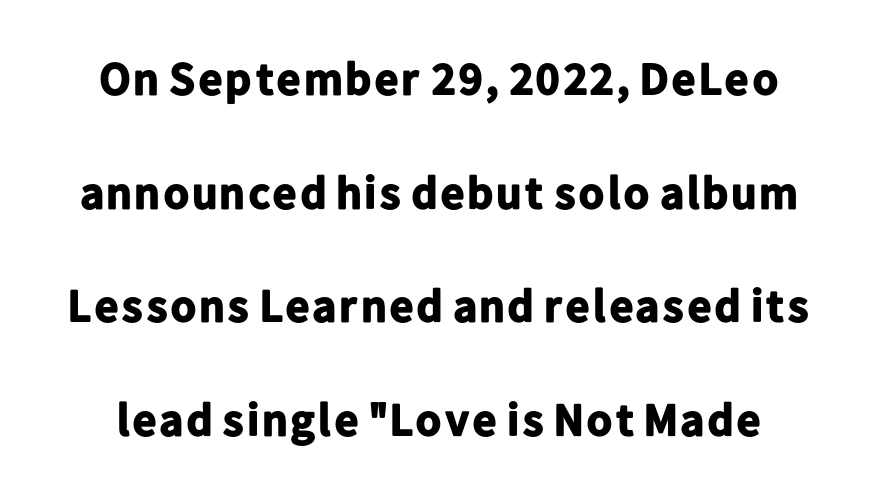
{"serif": "no", "italic": "no", "bold": "yes", "weight": "bold", "width": "normal", "stroke_contrast": "low", "x_height": "medium", "monospaced": "no", "underline": "no", "line_spacing": "loose", "line_spacing_ratio": 2.47, "letter_spacing": "normal", "letter_spacing_em": 0.0, "glyph_px": 46}
